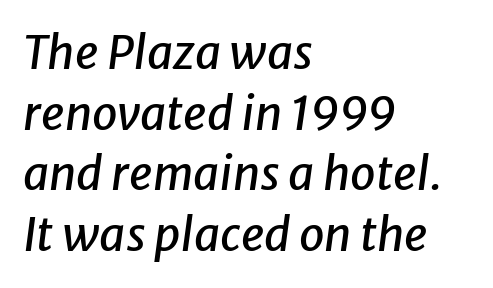
Is the letter spacing exaggerated? No — it looks like the ordinary default. Bare-footed words on every line. Short and long lines alike share a common starting point at left. Do the characters align in a grid? No, the font is proportional. Normally led — the rows are evenly, conventionally spaced.
